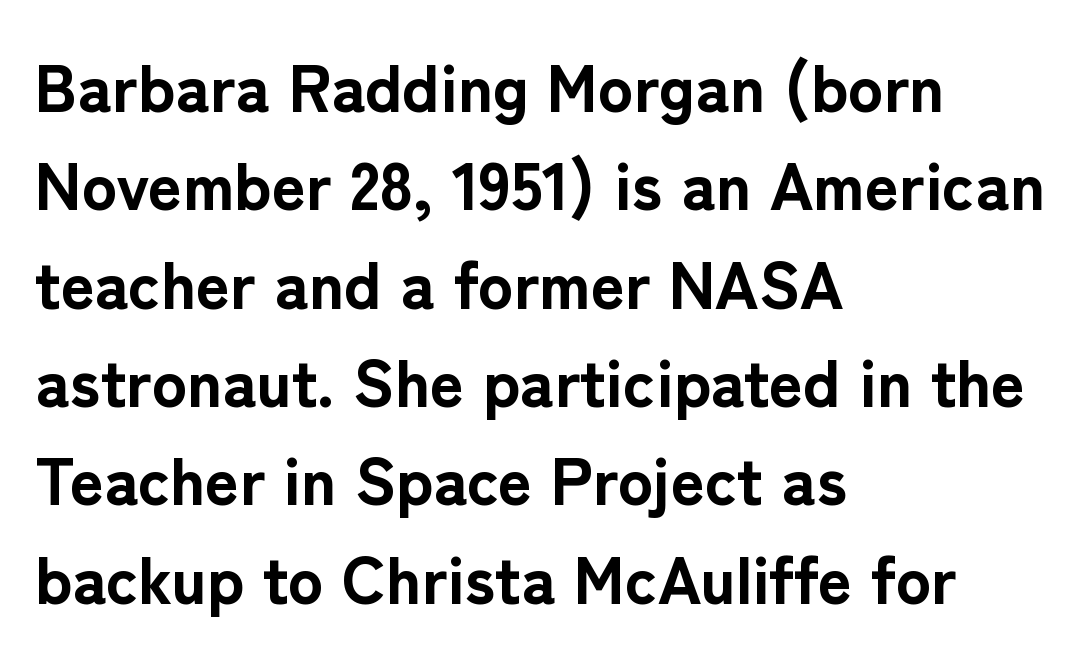
{"serif": "no", "italic": "no", "bold": "yes", "weight": "bold", "width": "normal", "stroke_contrast": "low", "x_height": "medium", "monospaced": "no", "underline": "no", "align": "left", "line_spacing": "normal", "line_spacing_ratio": 1.49, "letter_spacing": "normal", "letter_spacing_em": 0.0, "glyph_px": 66}
